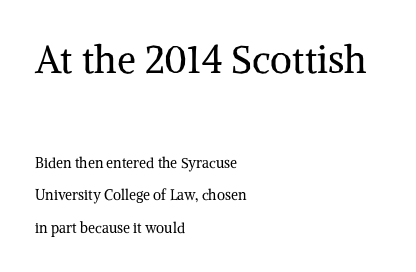
The image shows 38 px regular-weight serif type, upright; set left-aligned, loose line spacing (2.32x), normal letter spacing, not underlined; the first (top) block is 2.71x larger; medium stroke contrast and a medium x-height.
